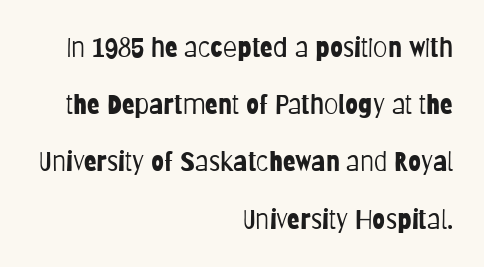
{"italic": "no", "bold": "no", "underline": "no", "align": "right", "line_spacing": "loose", "line_spacing_ratio": 2.2, "letter_spacing": "normal", "letter_spacing_em": 0.0, "glyph_px": 26}
